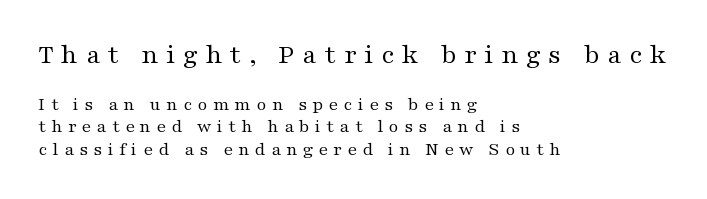
Q: Is the text bold? A: No.
Q: Is the text italic (slanted)? A: No, it is upright.
Q: Is the typeface a serif or a sans-serif typeface? A: Serif.
Q: Is the text underlined? A: No.
Q: How is the paragraph aligned? A: Left-aligned.
Q: Is the spacing between letters normal or unusually wide? A: Unusually wide.
Q: Which block of text is set in a larger size, the first (top) or the second (bottom)? A: The first (top) one.
Q: Width (condensed, normal, or wide)? A: Wide.
Q: Stroke contrast? A: Medium.
Q: x-height? A: Medium.
Q: Monospaced? A: No.
